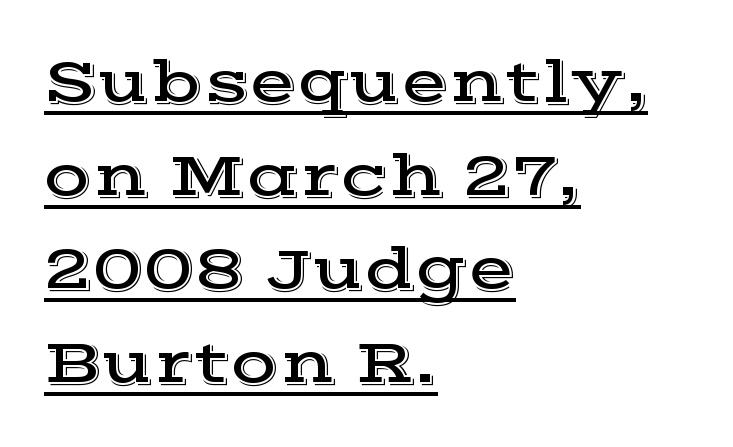
This rendering leaves character spacing at its baseline value. This sample uses a serif face. Horizontally, the lines are justified to the leading edge only. Here the designer chose a conventional face with non-uniform glyph widths. A typesetter would call this leading conventional body-copy spacing.
